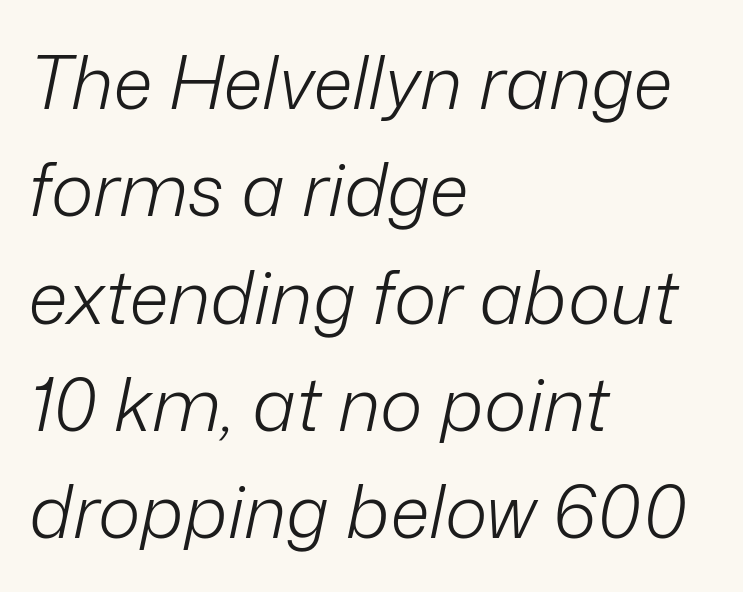
{"italic": "yes", "lean": "right", "slant_degrees": 12, "bold": "no", "weight": "light", "width": "normal", "stroke_contrast": "low", "x_height": "medium", "monospaced": "no", "underline": "no", "align": "left", "line_spacing": "normal", "line_spacing_ratio": 1.47, "letter_spacing": "normal", "letter_spacing_em": 0.0, "glyph_px": 73}
